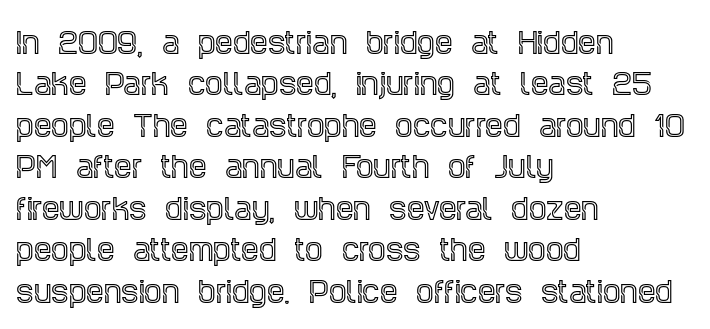
The rendering uses natural spacing where letterforms have individual widths. The text was rendered using a seriffed face with decorative stroke endings. A typesetter would call this leading conventional body-copy spacing. Compared with typical body copy, the letter spacing here is the same. Layout note: lines flush left.
